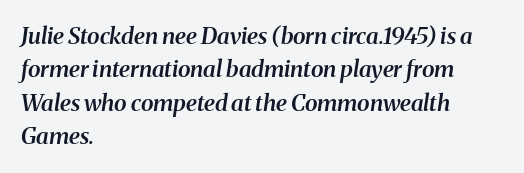
The image shows 23 px text type, italic (leaning right); set left-aligned, normal line spacing (1.45x), normal letter spacing, not underlined.
